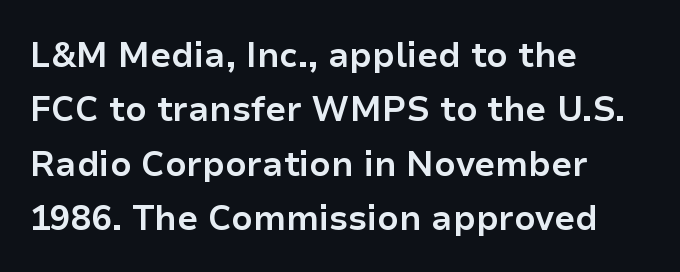
Q: Is the text bold? A: Yes.
Q: Is the text italic (slanted)? A: No, it is upright.
Q: Is the typeface a serif or a sans-serif typeface? A: Sans-serif.
Q: Is the text underlined? A: No.
Q: How is the paragraph aligned? A: Left-aligned.
Q: Is the spacing between letters normal or unusually wide? A: Normal.
Q: Is the spacing between lines tight, normal or loose? A: Normal.
Q: Width (condensed, normal, or wide)? A: Normal.
Q: Stroke contrast? A: Low.
Q: x-height? A: Medium.
Q: Monospaced? A: No.
